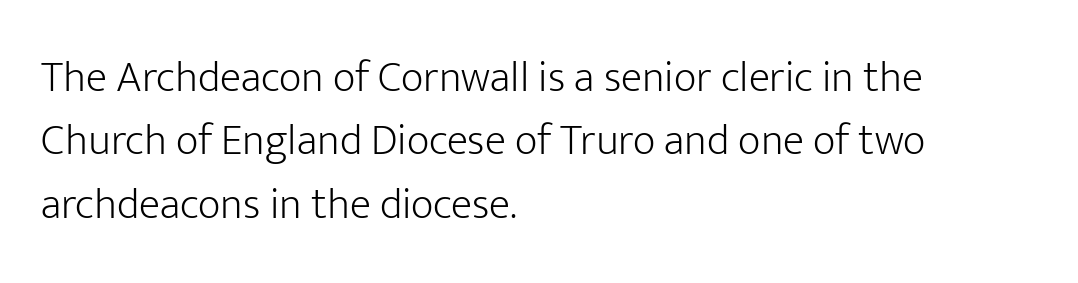
The image shows 44 px light sans-serif type, upright; set left-aligned, normal line spacing (1.44x), normal letter spacing, not underlined; low stroke contrast and a medium x-height.
